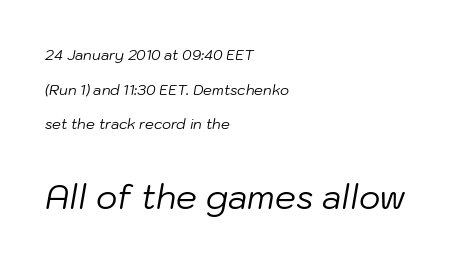
Q: Is the text bold? A: No.
Q: Is the text italic (slanted)? A: Yes, it leans right by about 10 degrees.
Q: Is the text underlined? A: No.
Q: How is the paragraph aligned? A: Left-aligned.
Q: Is the spacing between letters normal or unusually wide? A: Normal.
Q: Is the spacing between lines tight, normal or loose? A: Loose.
Q: Which block of text is set in a larger size, the first (top) or the second (bottom)? A: The second (bottom) one.
Q: Width (condensed, normal, or wide)? A: Normal.
Q: Stroke contrast? A: Low.
Q: x-height? A: Medium.
Q: Monospaced? A: No.
